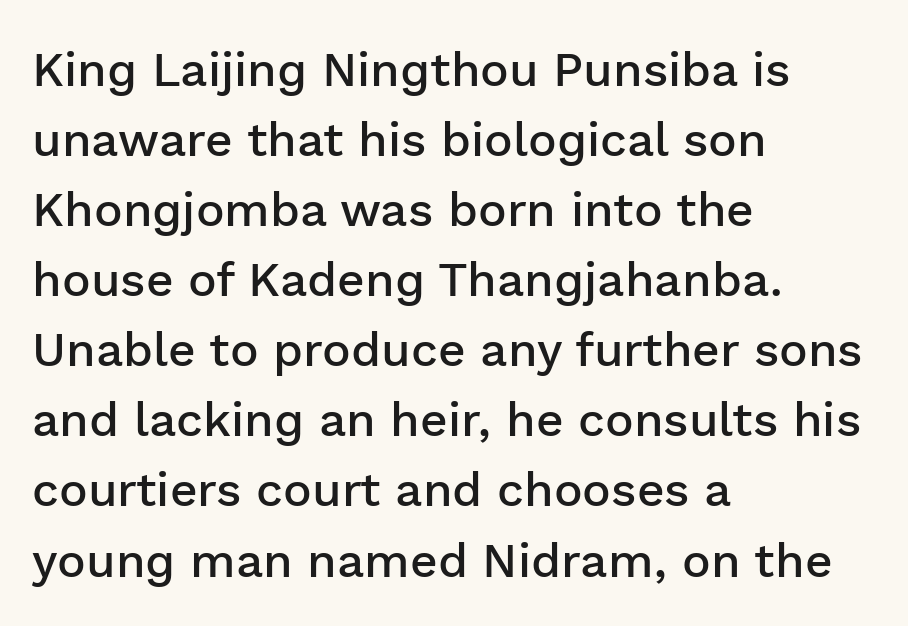
Q: Is the text bold? A: Semi-bold.
Q: Is the text italic (slanted)? A: No, it is upright.
Q: Is the typeface a serif or a sans-serif typeface? A: Sans-serif.
Q: Is the text underlined? A: No.
Q: How is the paragraph aligned? A: Left-aligned.
Q: Is the spacing between letters normal or unusually wide? A: Normal.
Q: Is the spacing between lines tight, normal or loose? A: Normal.
Q: Width (condensed, normal, or wide)? A: Normal.
Q: Stroke contrast? A: Low.
Q: x-height? A: Medium.
Q: Monospaced? A: No.
